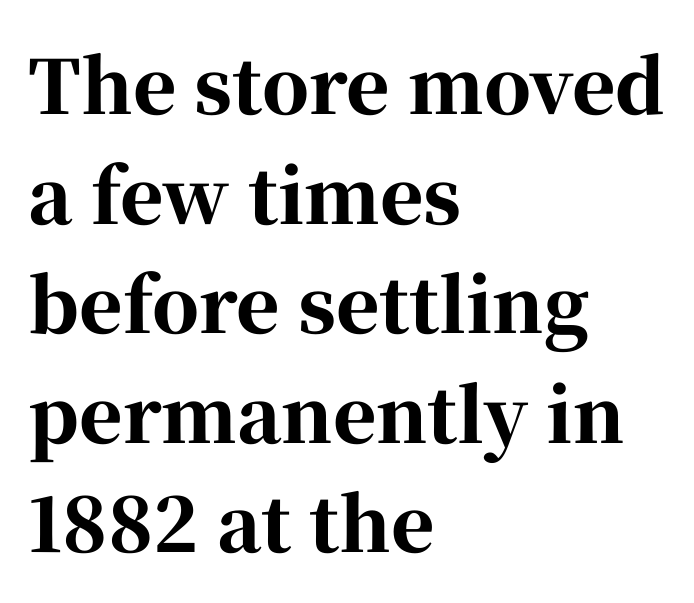
Q: Is the text bold? A: Yes.
Q: Is the text italic (slanted)? A: No, it is upright.
Q: Is the typeface a serif or a sans-serif typeface? A: Serif.
Q: Is the text underlined? A: No.
Q: How is the paragraph aligned? A: Left-aligned.
Q: Is the spacing between letters normal or unusually wide? A: Normal.
Q: Is the spacing between lines tight, normal or loose? A: Normal.
Q: Width (condensed, normal, or wide)? A: Normal.
Q: Stroke contrast? A: High.
Q: x-height? A: Medium.
Q: Monospaced? A: No.
